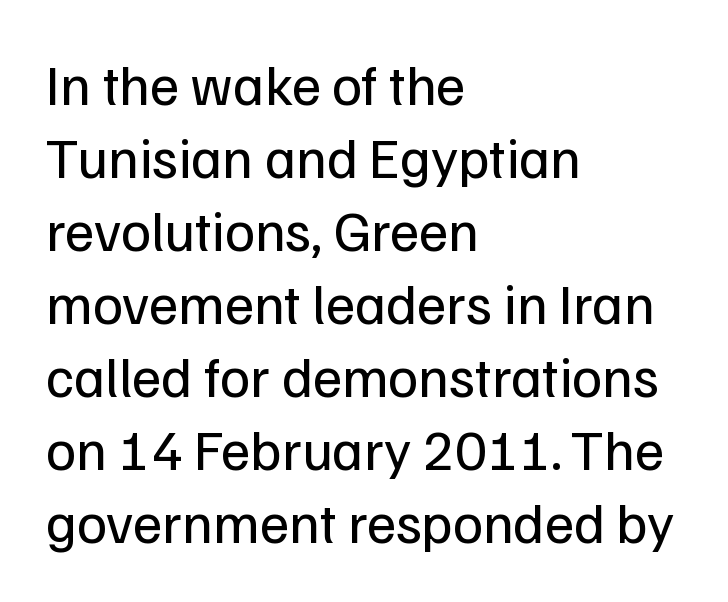
You can tell from the bare stems that sans-serif type was used. Stems here are at most as thick as an everyday book face. Nope, not italic — everything's standing straight. The text block is weighted toward the left margin, trailing off unevenly rightward.
